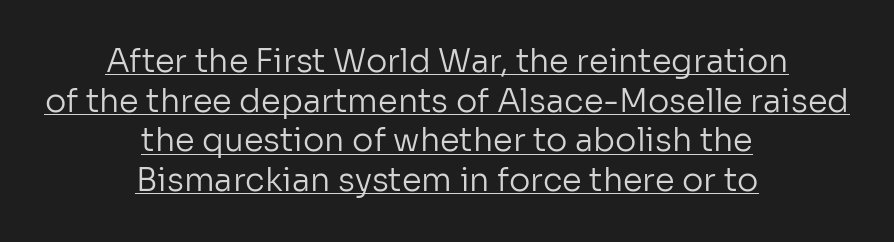
Q: Is the text bold? A: No.
Q: Is the text italic (slanted)? A: No, it is upright.
Q: Is the typeface a serif or a sans-serif typeface? A: Sans-serif.
Q: Is the text underlined? A: Yes.
Q: How is the paragraph aligned? A: Centered.
Q: Is the spacing between letters normal or unusually wide? A: Normal.
Q: Width (condensed, normal, or wide)? A: Normal.
Q: Stroke contrast? A: Low.
Q: x-height? A: Medium.
Q: Monospaced? A: No.
